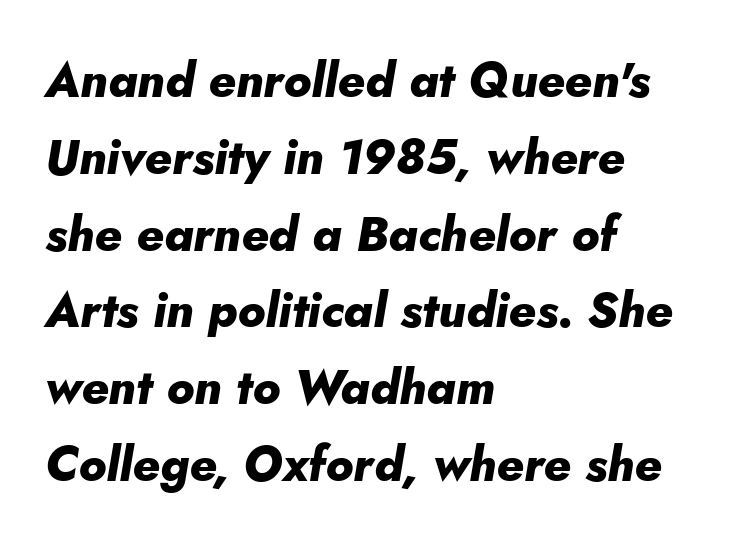
The lettering tilts uniformly, giving the passage an italic look. The vertical gap from one line to the next is medium. Set as a true bold cut, around the 700 mark. You could not count columns in this text — the font is proportionally spaced.
